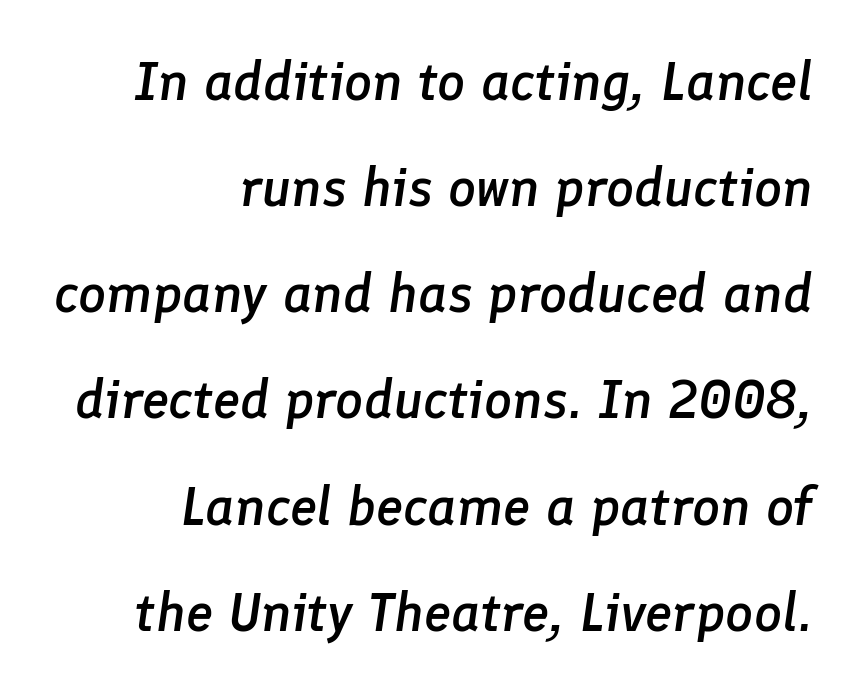
Q: Is the text bold? A: Semi-bold.
Q: Is the text italic (slanted)? A: Yes, it leans right by about 8 degrees.
Q: Is the text underlined? A: No.
Q: How is the paragraph aligned? A: Right-aligned.
Q: Is the spacing between letters normal or unusually wide? A: Normal.
Q: Is the spacing between lines tight, normal or loose? A: Loose.
Q: Width (condensed, normal, or wide)? A: Normal.
Q: Stroke contrast? A: Low.
Q: x-height? A: Medium.
Q: Monospaced? A: No.
